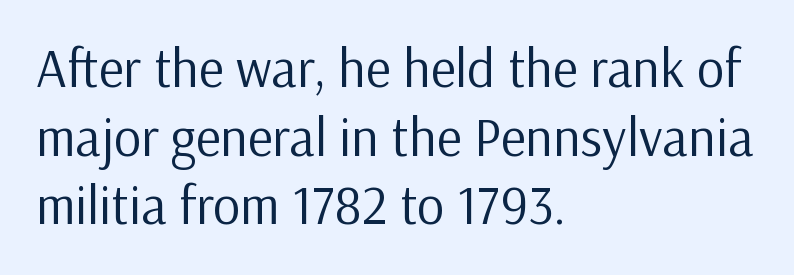
Heaviness? Minimal to ordinary, like unemphasized prose. Designer's note — italics off, roman on. Normally led — the rows are evenly, conventionally spaced. If you drew a ruler down the left edge, every line would touch it.
